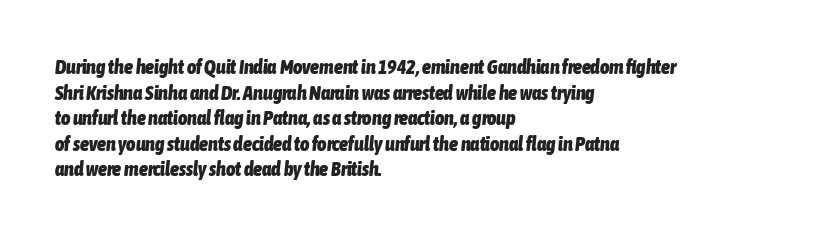
{"italic": "yes", "lean": "right", "slant_degrees": 6, "bold": "yes", "underline": "no", "align": "left", "line_spacing": "normal", "line_spacing_ratio": 1.28, "letter_spacing": "normal", "letter_spacing_em": 0.0, "glyph_px": 20}
